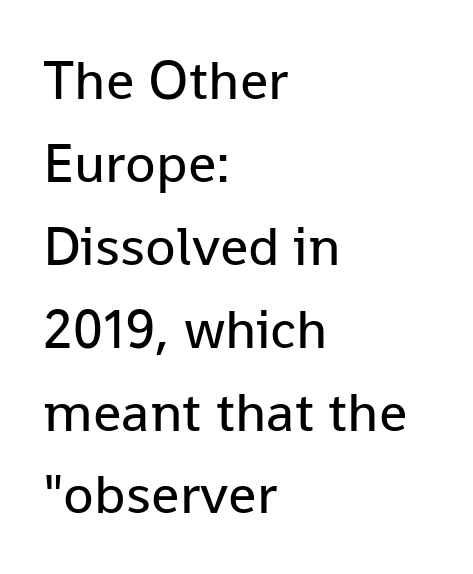
The letterforms sit at book weight or below. Honestly, there is no underline to notice here at all. Nobody touched the tracking dial on this one. The rendering uses a moderate line-height, typical for paragraphs. Does the lettering tilt? It doesn't — this is upright. This rendering uses left alignment, leaving the right contour irregular.
